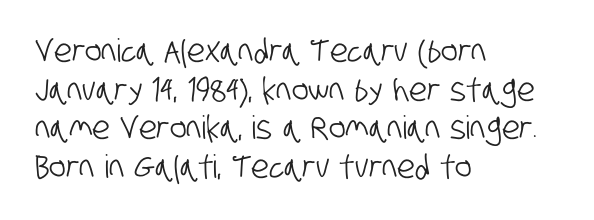
Glyph-to-glyph distance matches everyday printed text. Each letter's strokes conclude bluntly, with no projecting serifs. The passage shown is typed in a proportional face where columns would drift. Which margin do the lines hug? The left one — the right edge is uneven.
